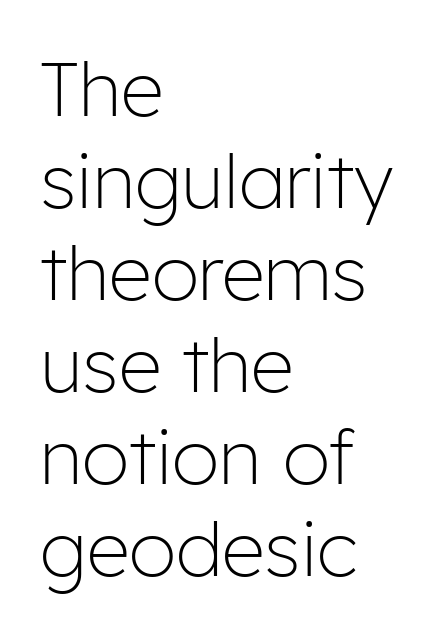
Unlike italic type, these characters show no tilt at all. Decoration check: the copy has no underline. No extra tracking has been applied to these lines. No extra ink here — the face is not bold. Proportional: the letters do not fall into vertical columns.
